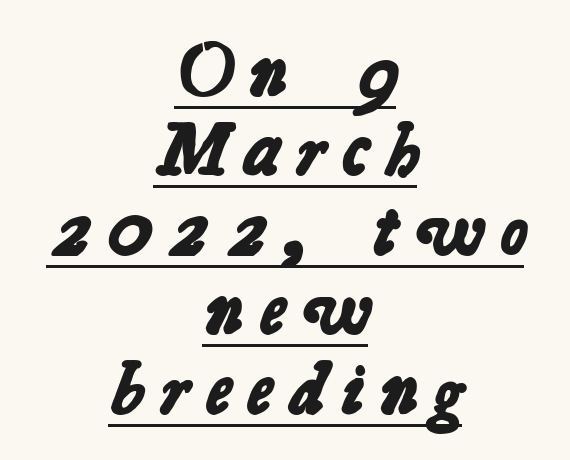
{"serif": "no", "bold": "yes", "weight": "bold", "width": "normal", "stroke_contrast": "low", "x_height": "medium", "monospaced": "no", "underline": "yes", "align": "center", "line_spacing": "tight", "line_spacing_ratio": 1.06, "letter_spacing": "wide", "letter_spacing_em": 0.22, "glyph_px": 75}
